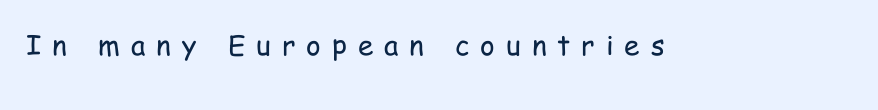
The image shows 28 px regular-weight, condensed sans-serif type, upright; set unusually wide letter spacing (+0.39 em), not underlined; low stroke contrast and a medium x-height.
